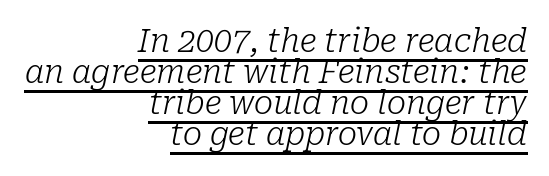
The image shows 32 px light serif type, italic (leaning right); set right-aligned, tight line spacing (0.97x), normal letter spacing, underlined; low stroke contrast and a medium x-height.
